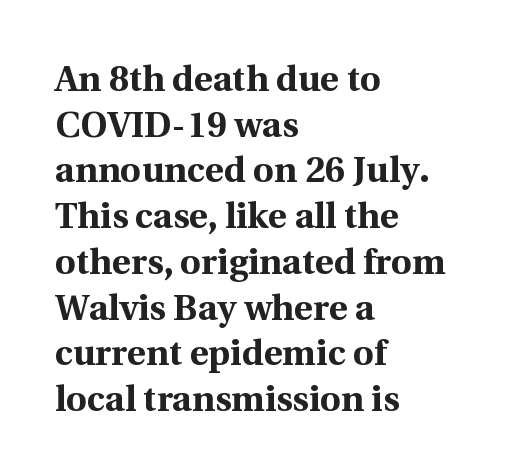
No word sits above an underline. A student would call this left alignment; a typographer would say flush left, rag right. The letters carry serifs — small finishing strokes at the ends of their stems. Heft: maximum for text — a bold.
